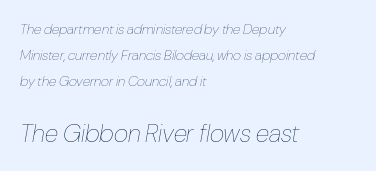
Notice how the stems are inclined rather than vertical — that's the hallmark of italics. Short and long lines alike share a common starting point at left. Characters follow at the spacing the type designer built in. Rule under the text: the space is simply empty. Is this a heavy cut? Hardly; it is regular or lighter. Typesetter's note — lower block bumped up in size, upper block left smaller.
